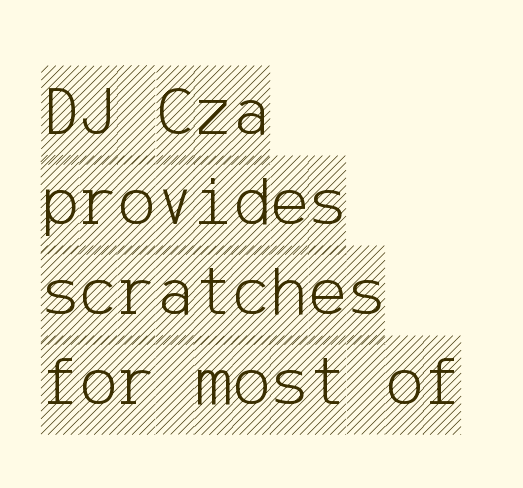
Q: Is the text italic (slanted)? A: No, it is upright.
Q: Is the text underlined? A: No.
Q: How is the paragraph aligned? A: Left-aligned.
Q: Is the spacing between letters normal or unusually wide? A: Normal.
Q: Is the spacing between lines tight, normal or loose? A: Normal.
Q: Width (condensed, normal, or wide)? A: Condensed.
Q: x-height? A: Large.
